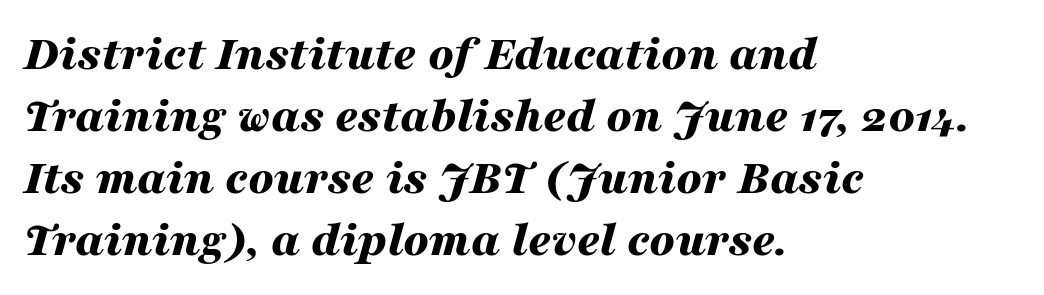
{"italic": "yes", "lean": "right", "slant_degrees": 16, "bold": "yes", "weight": "bold", "width": "wide", "stroke_contrast": "medium", "x_height": "medium", "monospaced": "no", "underline": "no", "align": "left", "line_spacing_ratio": 1.24, "letter_spacing": "normal", "letter_spacing_em": 0.0, "glyph_px": 50}
